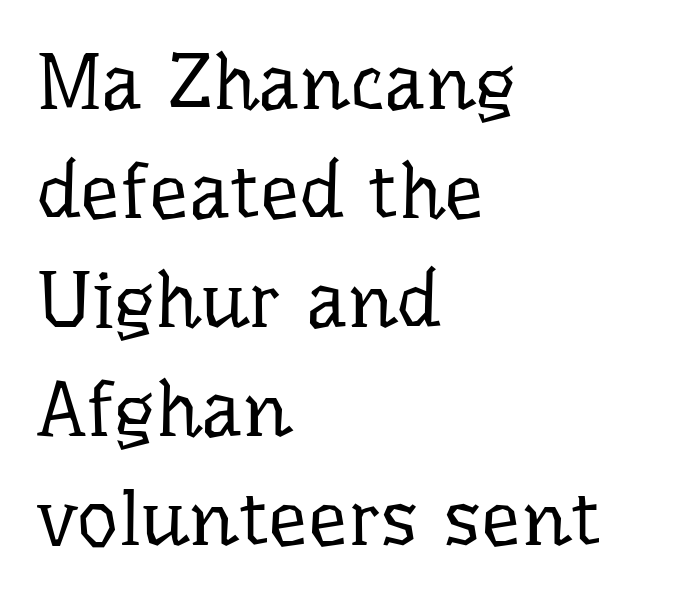
Q: Is the text bold? A: No.
Q: Is the text italic (slanted)? A: No, it is upright.
Q: Is the typeface a serif or a sans-serif typeface? A: Serif.
Q: Is the text underlined? A: No.
Q: How is the paragraph aligned? A: Left-aligned.
Q: Is the spacing between letters normal or unusually wide? A: Normal.
Q: Is the spacing between lines tight, normal or loose? A: Normal.
Q: Width (condensed, normal, or wide)? A: Normal.
Q: Stroke contrast? A: Low.
Q: x-height? A: Medium.
Q: Monospaced? A: No.
